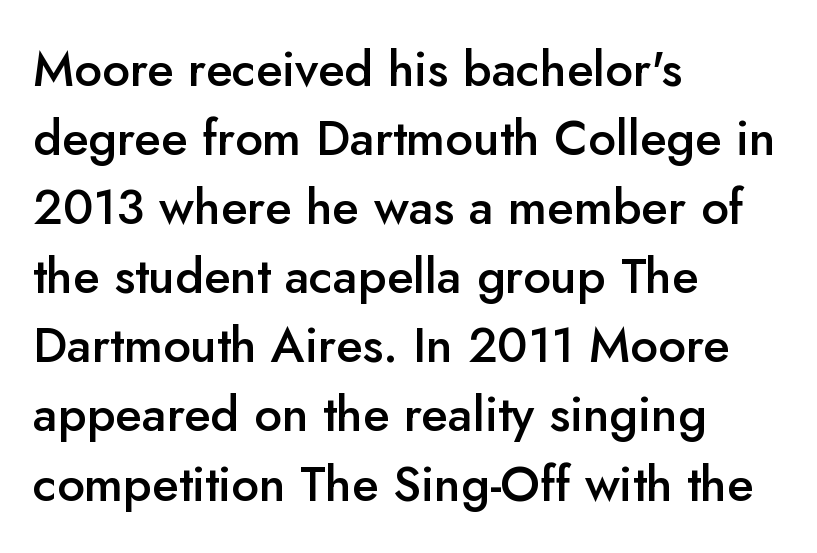
Compared with a centered layout, this one pins lines to the left instead. The axis of the letterforms is exactly vertical. On the weight axis this lands at semibold, roughly 600. A typesetter would call this proportional, since set widths differ per character. The space between consecutive lines is moderate. The string is rendered with underlining switched off.
